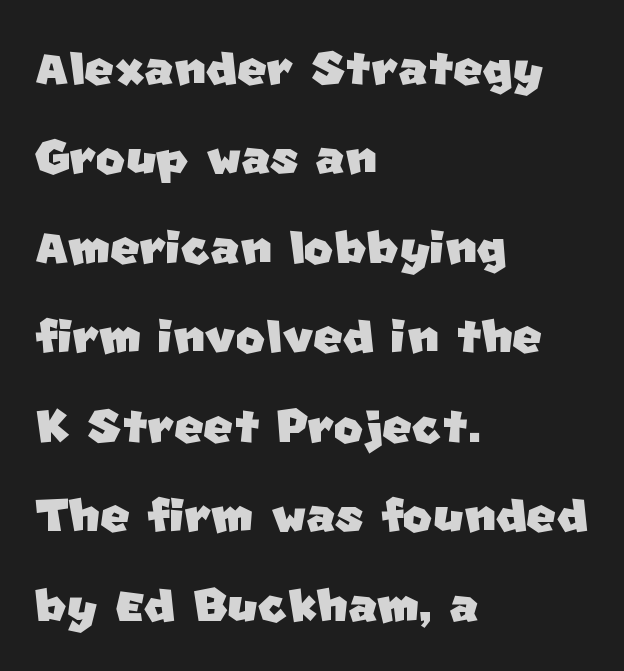
{"serif": "no", "width": "normal", "stroke_contrast": "low", "x_height": "large", "monospaced": "no", "underline": "no", "align": "left", "line_spacing": "normal", "line_spacing_ratio": 1.42, "letter_spacing": "normal", "letter_spacing_em": 0.0, "glyph_px": 63}
